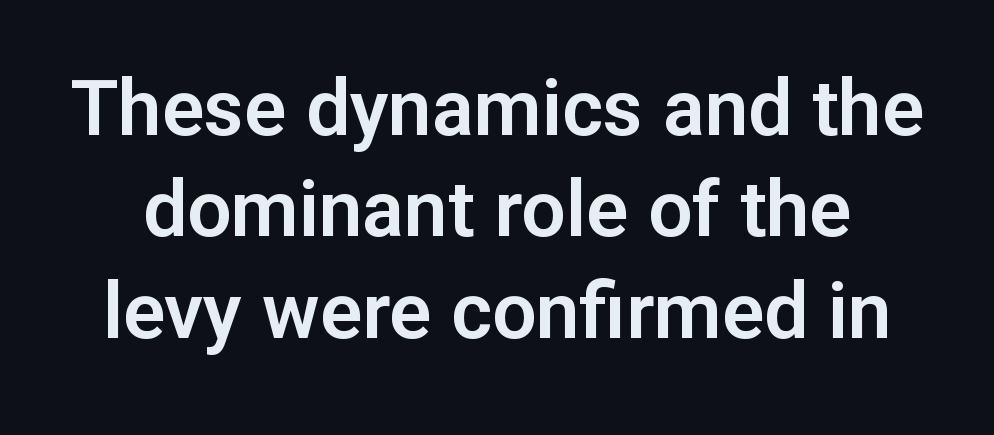
The image shows 78 px sans-serif type, upright; set normal line spacing (1.3x), normal letter spacing, not underlined; low stroke contrast and a medium x-height.
